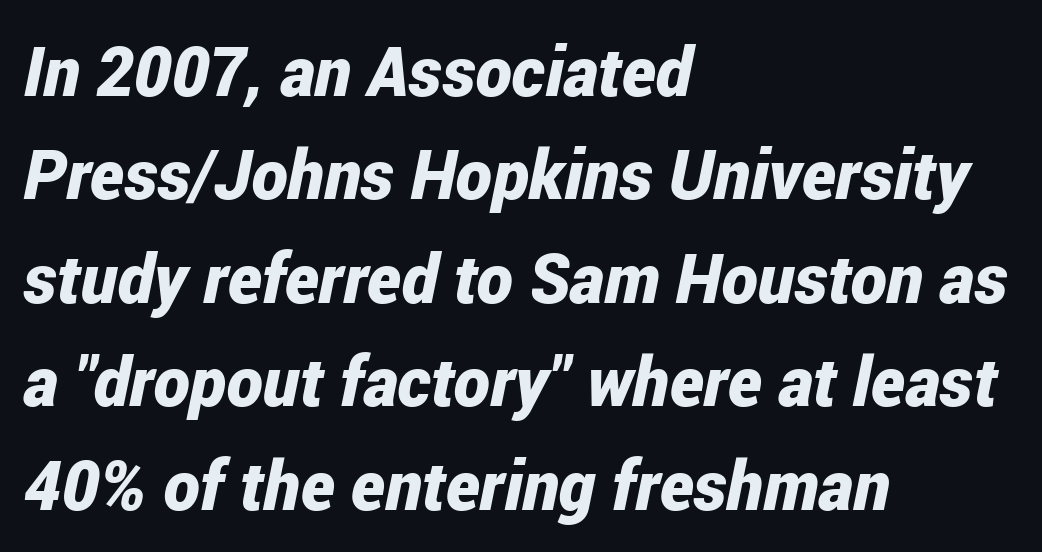
The image shows 69 px bold, condensed type, italic (leaning right); set left-aligned, normal line spacing (1.5x), normal letter spacing, not underlined; low stroke contrast and a medium x-height.
